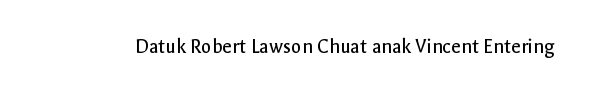
The image shows 21 px text type, upright; set normal letter spacing, not underlined.
